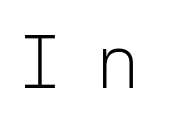
The image shows 75 px light sans-serif type, upright, monospaced; set unusually wide letter spacing (+0.45 em), not underlined; low stroke contrast and a medium x-height.
